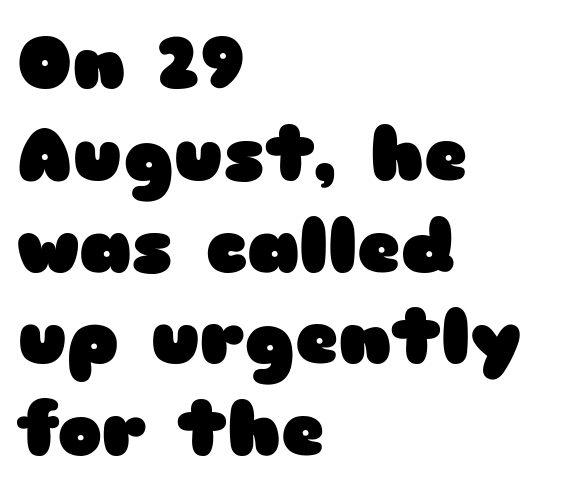
Q: Is the text bold? A: Yes.
Q: Is the text italic (slanted)? A: No, it is upright.
Q: Is the typeface a serif or a sans-serif typeface? A: Sans-serif.
Q: Is the text underlined? A: No.
Q: How is the paragraph aligned? A: Left-aligned.
Q: Is the spacing between letters normal or unusually wide? A: Normal.
Q: Width (condensed, normal, or wide)? A: Wide.
Q: Stroke contrast? A: Low.
Q: x-height? A: Medium.
Q: Monospaced? A: No.
